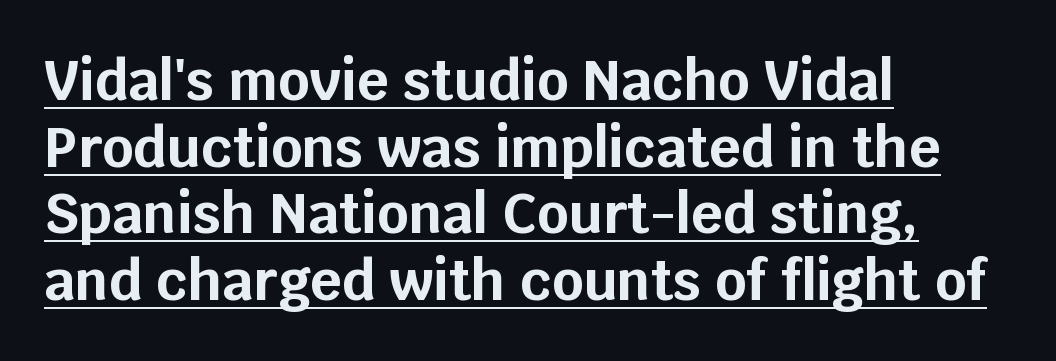
Q: Is the text bold? A: Yes.
Q: Is the text italic (slanted)? A: No, it is upright.
Q: Is the typeface a serif or a sans-serif typeface? A: Sans-serif.
Q: Is the text underlined? A: Yes.
Q: How is the paragraph aligned? A: Left-aligned.
Q: Is the spacing between letters normal or unusually wide? A: Normal.
Q: Width (condensed, normal, or wide)? A: Normal.
Q: Stroke contrast? A: Low.
Q: x-height? A: Large.
Q: Monospaced? A: No.
